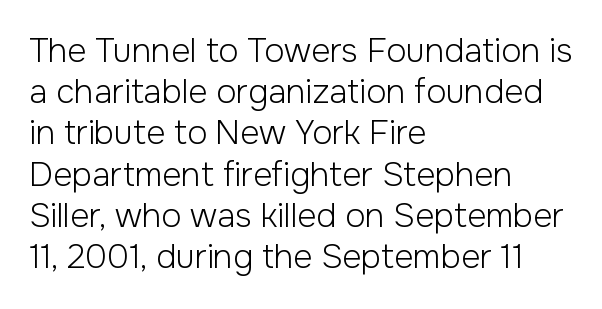
The image shows 33 px light sans-serif type, upright; set left-aligned, normal line spacing (1.25x), normal letter spacing, not underlined; low stroke contrast and a medium x-height.
